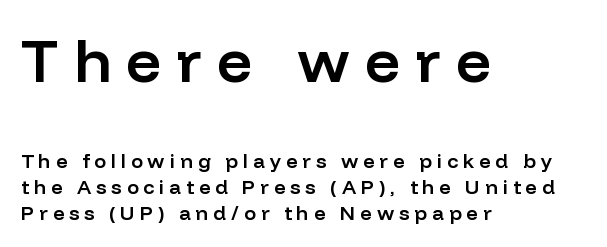
Honestly, the letter spacing is so wide it's the main thing you notice. Posture: upright roman. This layout puts the oversized block above and the modest block below. Underline: absent.
